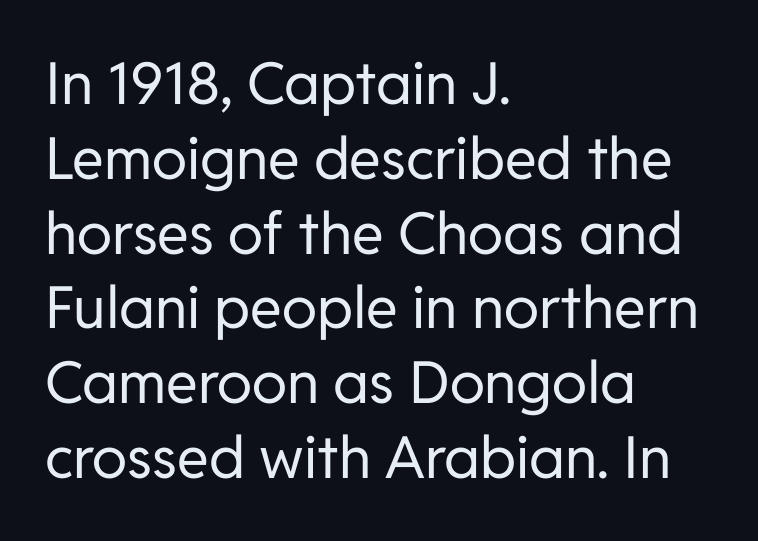
Q: Is the text bold? A: No.
Q: Is the text italic (slanted)? A: No, it is upright.
Q: Is the typeface a serif or a sans-serif typeface? A: Sans-serif.
Q: Is the text underlined? A: No.
Q: How is the paragraph aligned? A: Left-aligned.
Q: Is the spacing between letters normal or unusually wide? A: Normal.
Q: Is the spacing between lines tight, normal or loose? A: Normal.
Q: Width (condensed, normal, or wide)? A: Normal.
Q: Stroke contrast? A: Low.
Q: x-height? A: Medium.
Q: Monospaced? A: No.
